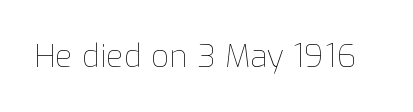
The image shows 32 px thin type, upright; set normal letter spacing, not underlined; low stroke contrast and a medium x-height.
